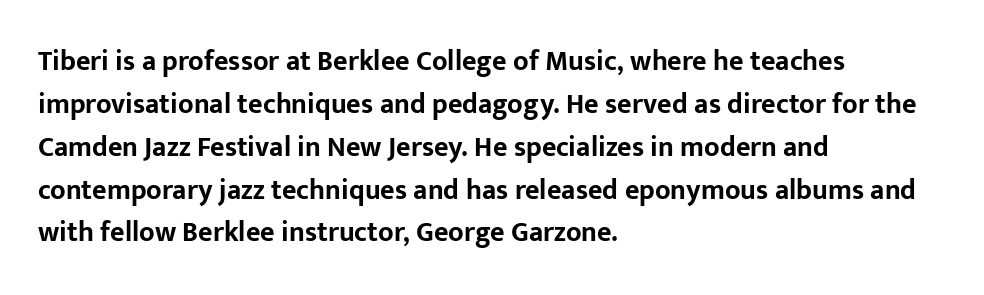
{"serif": "no", "italic": "no", "bold": "yes", "weight": "bold", "width": "normal", "stroke_contrast": "low", "x_height": "medium", "monospaced": "no", "underline": "no", "align": "left", "line_spacing": "normal", "line_spacing_ratio": 1.53, "letter_spacing": "normal", "letter_spacing_em": 0.0, "glyph_px": 28}
